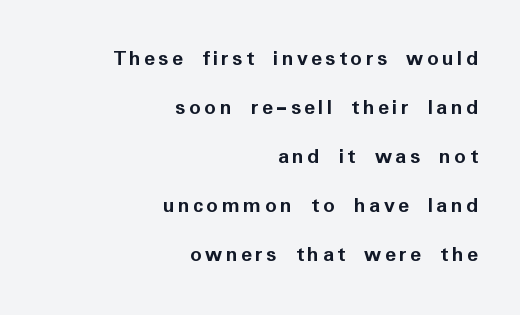
The image shows 23 px bold type, upright; set right-aligned, loose line spacing (2.13x), not underlined.
